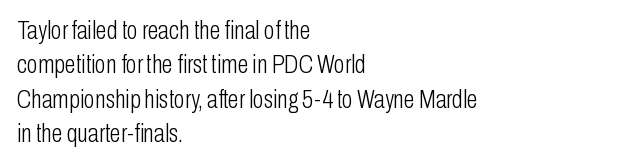
The image shows 25 px text type, upright; set left-aligned, normal line spacing (1.38x), normal letter spacing, not underlined.
